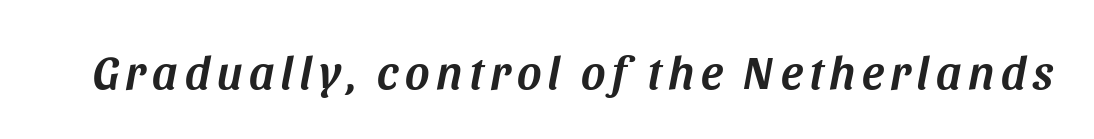
The image shows 47 px text type, italic (leaning right); set not underlined; medium stroke contrast and a large x-height.
